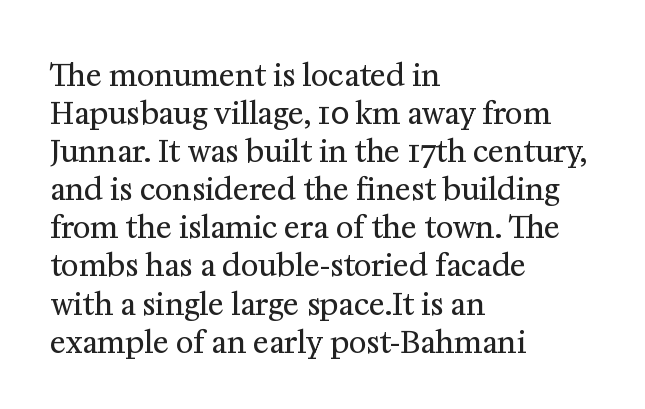
{"serif": "yes", "italic": "no", "bold": "no", "weight": "regular", "width": "normal", "stroke_contrast": "medium", "x_height": "medium", "monospaced": "no", "underline": "no", "align": "left", "line_spacing": "normal", "line_spacing_ratio": 1.27, "letter_spacing": "normal", "letter_spacing_em": 0.0, "glyph_px": 30}
